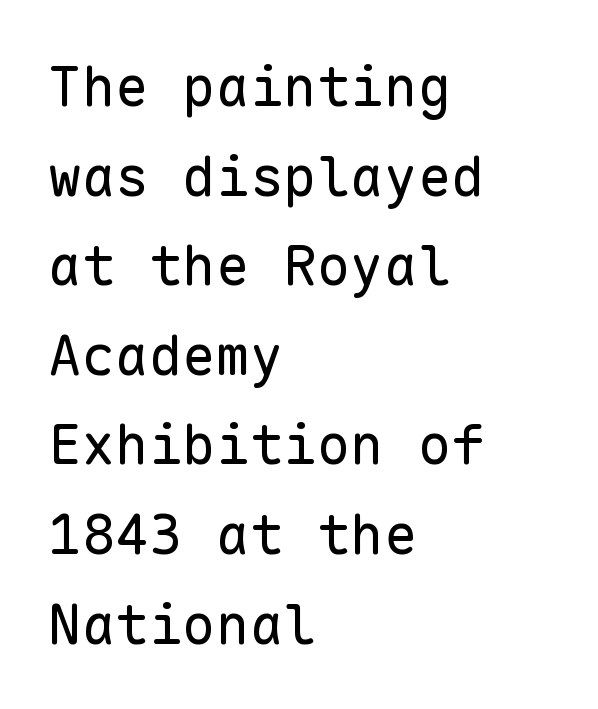
The image shows 56 px regular-weight sans-serif type, upright, monospaced; set left-aligned, normal line spacing (1.6x), normal letter spacing, not underlined; low stroke contrast and a medium x-height.
